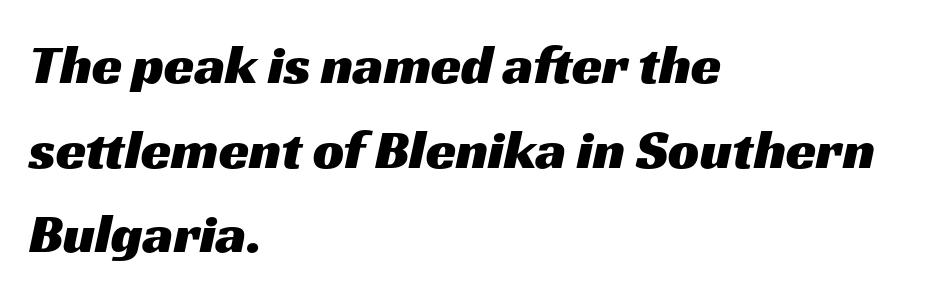
The image shows 55 px wide sans-serif type; set left-aligned, normal line spacing (1.54x), normal letter spacing, not underlined; medium stroke contrast and a medium x-height.
